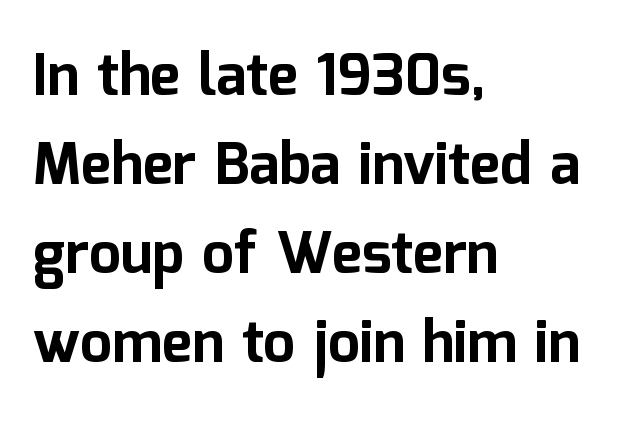
Q: Is the text bold? A: Yes.
Q: Is the text italic (slanted)? A: No, it is upright.
Q: Is the typeface a serif or a sans-serif typeface? A: Sans-serif.
Q: Is the text underlined? A: No.
Q: How is the paragraph aligned? A: Left-aligned.
Q: Is the spacing between letters normal or unusually wide? A: Normal.
Q: Is the spacing between lines tight, normal or loose? A: Normal.
Q: Width (condensed, normal, or wide)? A: Normal.
Q: Stroke contrast? A: Low.
Q: x-height? A: Medium.
Q: Monospaced? A: No.
